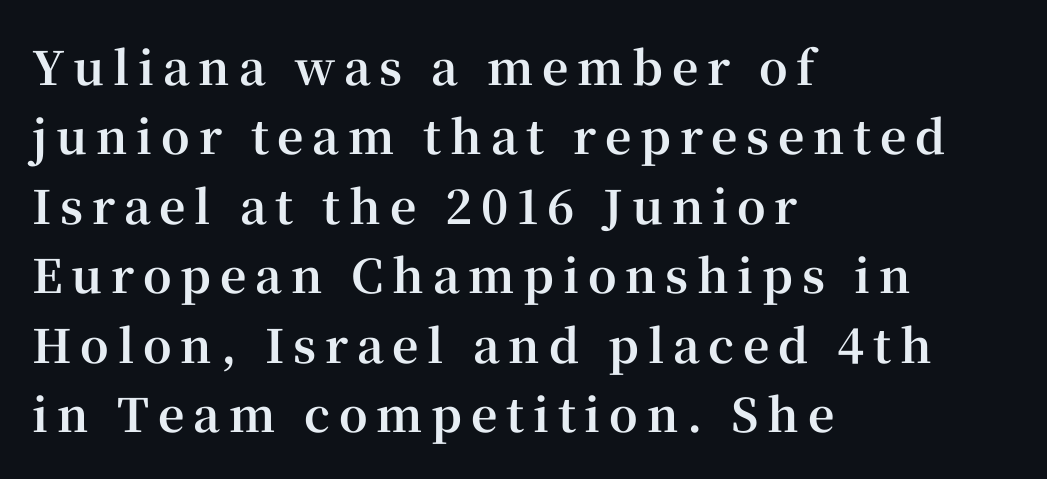
Q: Is the text bold? A: Yes.
Q: Is the text italic (slanted)? A: No, it is upright.
Q: Is the typeface a serif or a sans-serif typeface? A: Serif.
Q: Is the text underlined? A: No.
Q: How is the paragraph aligned? A: Left-aligned.
Q: Is the spacing between lines tight, normal or loose? A: Normal.
Q: Width (condensed, normal, or wide)? A: Normal.
Q: Stroke contrast? A: High.
Q: x-height? A: Medium.
Q: Monospaced? A: No.
